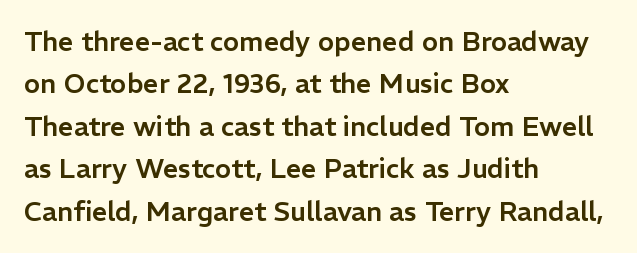
The image shows 27 px text type, upright; set left-aligned, normal line spacing (1.57x), normal letter spacing, not underlined.
